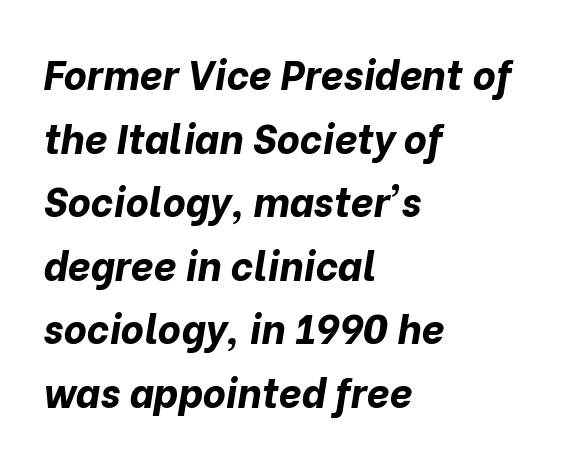
Q: Is the text bold? A: Yes.
Q: Is the text italic (slanted)? A: Yes, it leans right by about 10 degrees.
Q: Is the text underlined? A: No.
Q: How is the paragraph aligned? A: Left-aligned.
Q: Is the spacing between letters normal or unusually wide? A: Normal.
Q: Is the spacing between lines tight, normal or loose? A: Normal.
Q: Width (condensed, normal, or wide)? A: Normal.
Q: Stroke contrast? A: Low.
Q: x-height? A: Medium.
Q: Monospaced? A: No.
